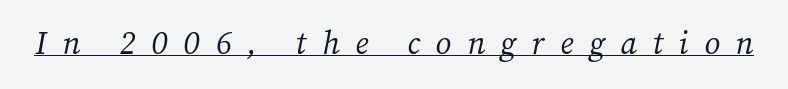
Look at the tracking — it's clearly loosened, letters drifting apart. Do the characters align in a grid? No, the font is proportional. A typesetter would mark this as italic. Honestly, the underline is the first thing you notice here. Little horizontal feet cap the strokes, marking this as serif type. Bold? No — there's no thickening of the strokes.
